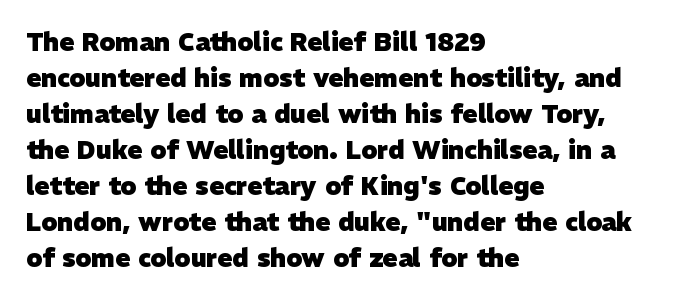
The image shows 25 px bold type; set left-aligned, normal line spacing (1.44x), normal letter spacing, not underlined.
